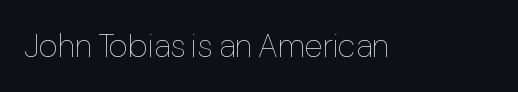
Q: Is the text bold? A: No.
Q: Is the text italic (slanted)? A: No, it is upright.
Q: Is the text underlined? A: No.
Q: Is the spacing between letters normal or unusually wide? A: Normal.
Q: Width (condensed, normal, or wide)? A: Normal.
Q: Stroke contrast? A: Low.
Q: x-height? A: Medium.
Q: Monospaced? A: No.
